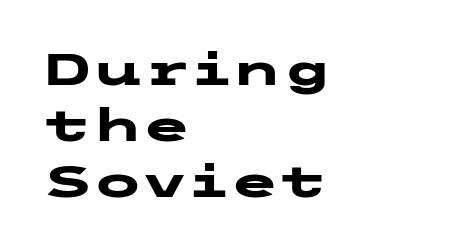
Q: Is the text bold? A: Yes.
Q: Is the text italic (slanted)? A: No, it is upright.
Q: Is the typeface a serif or a sans-serif typeface? A: Sans-serif.
Q: Is the text underlined? A: No.
Q: How is the paragraph aligned? A: Left-aligned.
Q: Is the spacing between letters normal or unusually wide? A: Normal.
Q: Width (condensed, normal, or wide)? A: Wide.
Q: Stroke contrast? A: Low.
Q: x-height? A: Medium.
